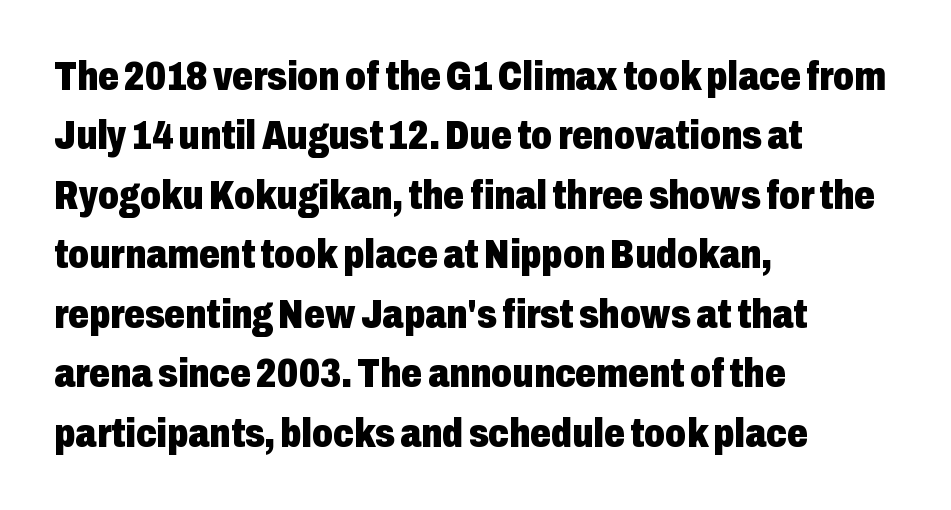
Q: Is the text bold? A: Yes.
Q: Is the text italic (slanted)? A: No, it is upright.
Q: Is the typeface a serif or a sans-serif typeface? A: Sans-serif.
Q: Is the text underlined? A: No.
Q: How is the paragraph aligned? A: Left-aligned.
Q: Is the spacing between letters normal or unusually wide? A: Normal.
Q: Is the spacing between lines tight, normal or loose? A: Normal.
Q: Width (condensed, normal, or wide)? A: Condensed.
Q: Stroke contrast? A: Low.
Q: x-height? A: Medium.
Q: Monospaced? A: No.
